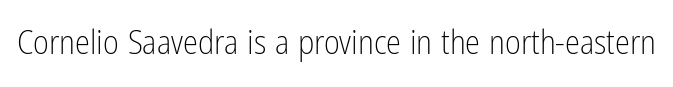
Tall strokes in this sample are plumb rather than angled. Observe the ordinary spacing: letters are neighbours, not strangers. The area under the type is left untouched. Nothing heavy about these letters — not bold at all.
